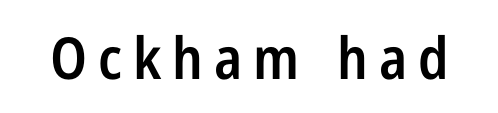
The typeface chosen for these lines omits serifs. Letters rest on an invisible, unmarked baseline. These lines were composed using upright roman letters. Stroke thickness is moderately raised; the sample reads as semibold.
